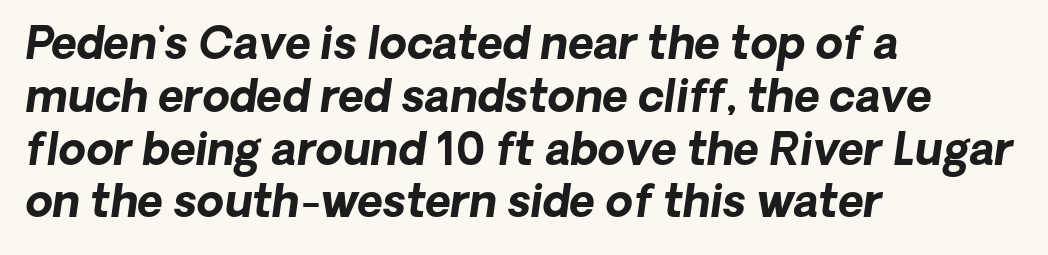
Spacing verdict: proportional, widths tailored to each character. Notice how thick the strokes are: this is what a full bold looks like. The foot of each line stays bare and open. You can tell from the bare stems that sans-serif type was used. Short and long lines alike share a common starting point at left.
